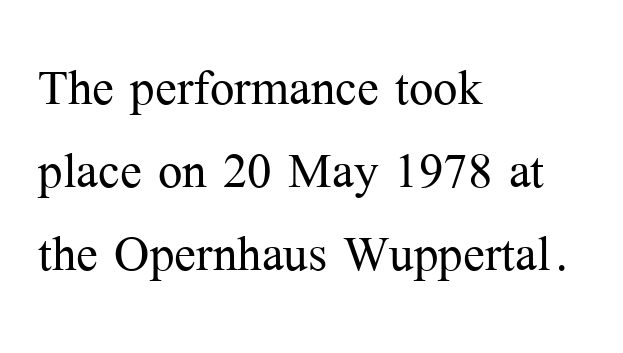
Q: Is the text bold? A: No.
Q: Is the text italic (slanted)? A: No, it is upright.
Q: Is the typeface a serif or a sans-serif typeface? A: Serif.
Q: Is the text underlined? A: No.
Q: How is the paragraph aligned? A: Left-aligned.
Q: Is the spacing between letters normal or unusually wide? A: Normal.
Q: Is the spacing between lines tight, normal or loose? A: Normal.
Q: Width (condensed, normal, or wide)? A: Normal.
Q: Stroke contrast? A: Medium.
Q: x-height? A: Medium.
Q: Monospaced? A: No.
